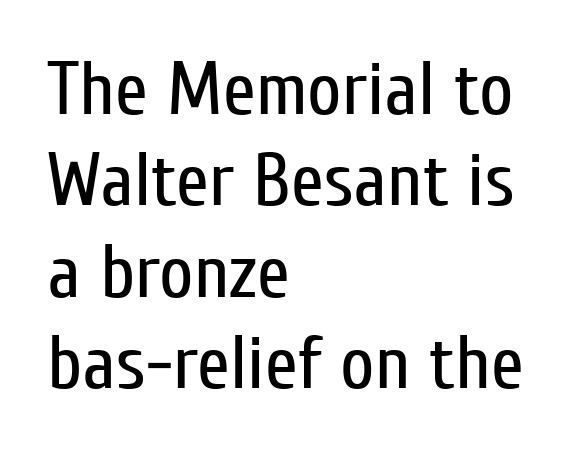
{"serif": "no", "italic": "no", "bold": "no", "weight": "regular", "width": "condensed", "stroke_contrast": "low", "x_height": "medium", "monospaced": "no", "underline": "no", "align": "left", "line_spacing_ratio": 1.22, "letter_spacing": "normal", "letter_spacing_em": 0.0, "glyph_px": 75}
